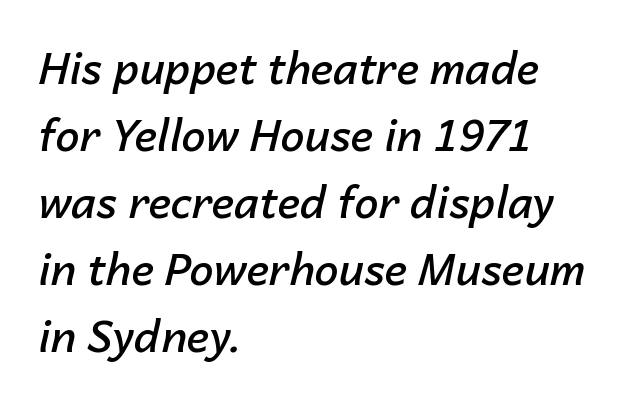
The image shows 43 px semibold type, italic (leaning right); set left-aligned, normal line spacing (1.56x), normal letter spacing, not underlined; low stroke contrast and a medium x-height.
